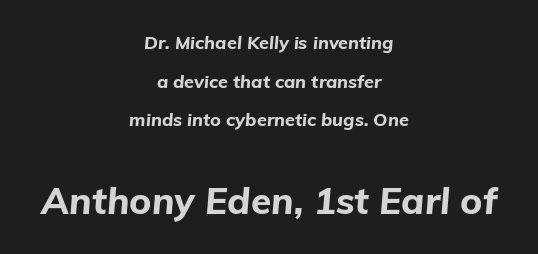
The image shows 37 px bold type, italic (leaning right); set centered, loose line spacing (2.15x), normal letter spacing, not underlined; the second (bottom) block is 2.06x larger; low stroke contrast and a medium x-height.
